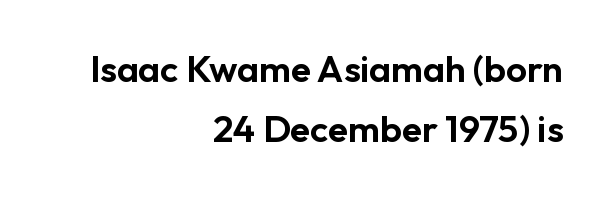
Q: Is the text italic (slanted)? A: No, it is upright.
Q: Is the typeface a serif or a sans-serif typeface? A: Sans-serif.
Q: Is the text underlined? A: No.
Q: How is the paragraph aligned? A: Right-aligned.
Q: Is the spacing between letters normal or unusually wide? A: Normal.
Q: Is the spacing between lines tight, normal or loose? A: Normal.
Q: Width (condensed, normal, or wide)? A: Normal.
Q: Stroke contrast? A: Low.
Q: x-height? A: Medium.
Q: Monospaced? A: No.
